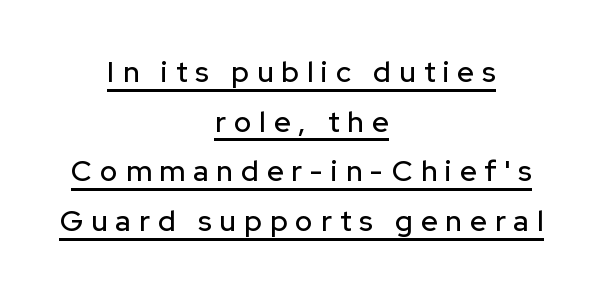
These lines are centered, leaving both edges ragged. Upright lettering throughout. Examine the stroke ends and you'll find no serifs. Inter-character spacing is expanded well beyond the font's built-in metrics. A typographer would call this underscored text. The passage shown is typed in a proportional face where columns would drift.
